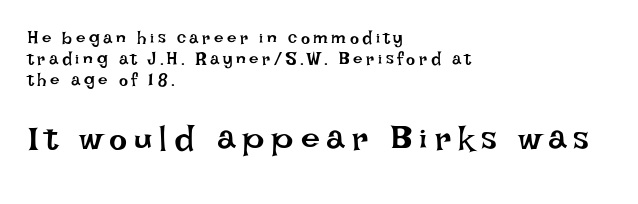
The string is rendered with underlining switched off. The letters advance in unequal steps, a hallmark of proportional type. No letter is thick-stroked: the sample isn't bold. The specimen reads as upright at a glance. Does extra space separate the letters? Yes, quite a lot of it. Notice how the passage keeps a crisp vertical edge on the left only.
